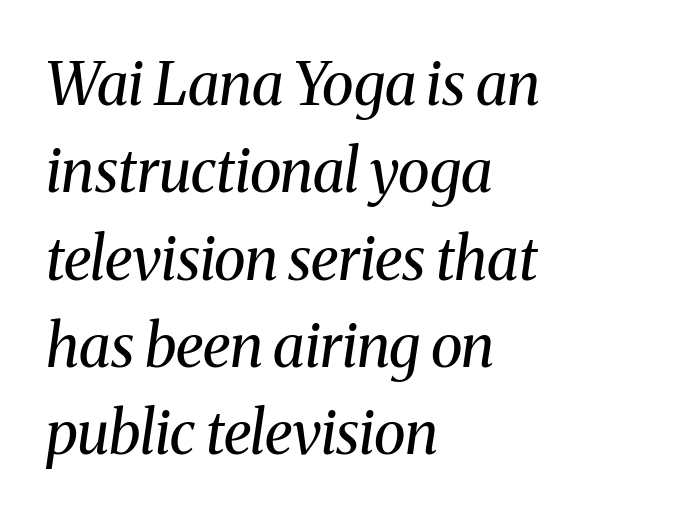
{"serif": "yes", "italic": "yes", "lean": "right", "slant_degrees": 8, "bold": "no", "weight": "regular", "width": "normal", "stroke_contrast": "medium", "x_height": "medium", "monospaced": "no", "underline": "no", "align": "left", "line_spacing": "normal", "line_spacing_ratio": 1.48, "letter_spacing": "normal", "letter_spacing_em": 0.0, "glyph_px": 59}
